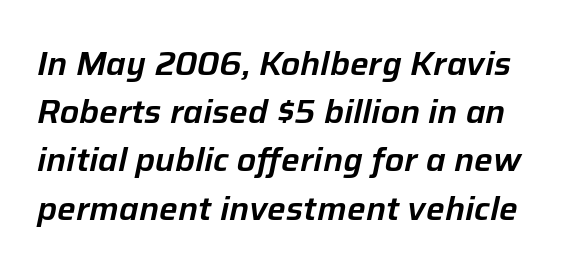
{"italic": "yes", "lean": "right", "slant_degrees": 12, "width": "normal", "stroke_contrast": "low", "x_height": "medium", "monospaced": "no", "underline": "no", "line_spacing": "normal", "line_spacing_ratio": 1.46, "letter_spacing": "normal", "letter_spacing_em": 0.0, "glyph_px": 33}
